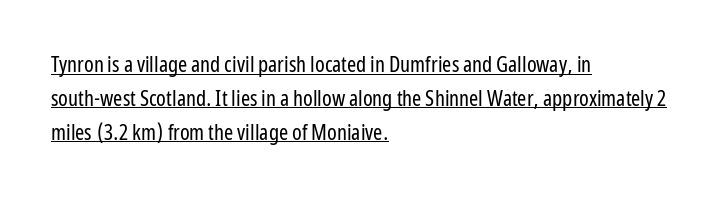
Q: Is the text bold? A: No.
Q: Is the text italic (slanted)? A: No, it is upright.
Q: Is the text underlined? A: Yes.
Q: How is the paragraph aligned? A: Left-aligned.
Q: Is the spacing between letters normal or unusually wide? A: Normal.
Q: Is the spacing between lines tight, normal or loose? A: Normal.
